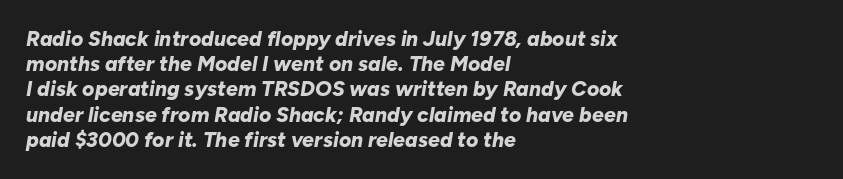
The image shows 21 px bold type, italic (leaning right); set left-aligned, line spacing 1.2x, normal letter spacing, not underlined.
